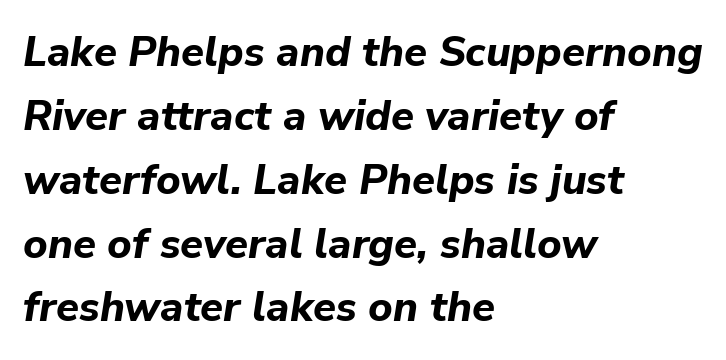
The image shows 42 px bold type, italic (leaning right); set left-aligned, normal line spacing (1.52x), normal letter spacing, not underlined; low stroke contrast and a medium x-height.
